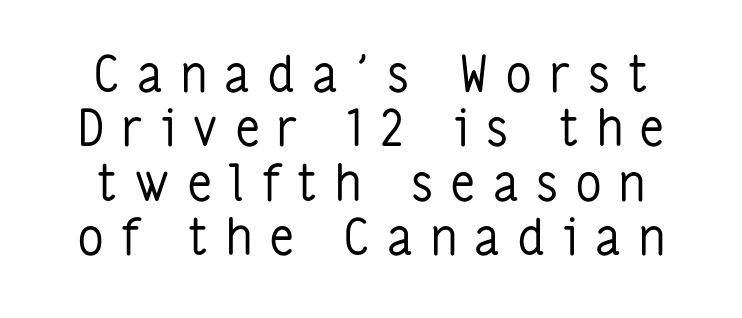
{"serif": "no", "italic": "no", "bold": "no", "weight": "regular", "width": "condensed", "stroke_contrast": "low", "x_height": "medium", "monospaced": "no", "underline": "no", "line_spacing": "tight", "line_spacing_ratio": 1.09, "letter_spacing": "wide", "letter_spacing_em": 0.36, "glyph_px": 50}
